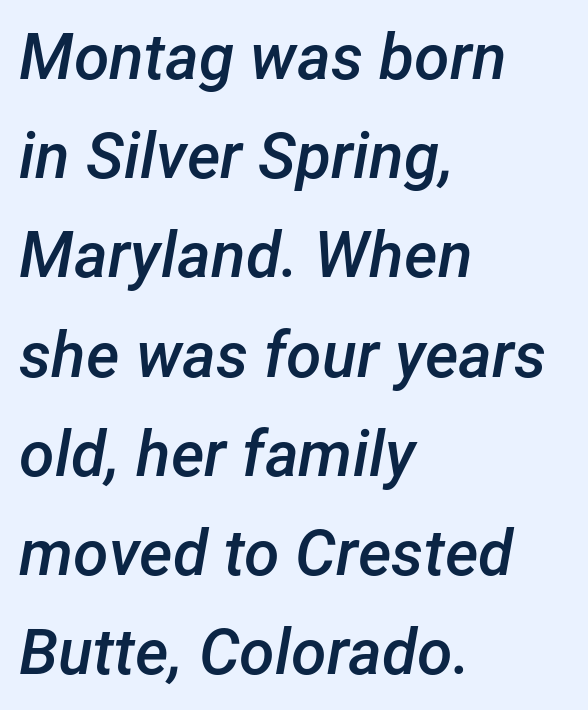
{"italic": "yes", "lean": "right", "slant_degrees": 12, "bold": "semi", "weight": "semibold", "width": "normal", "stroke_contrast": "low", "x_height": "medium", "monospaced": "no", "underline": "no", "align": "left", "line_spacing": "normal", "line_spacing_ratio": 1.55, "letter_spacing": "normal", "letter_spacing_em": 0.0, "glyph_px": 64}
